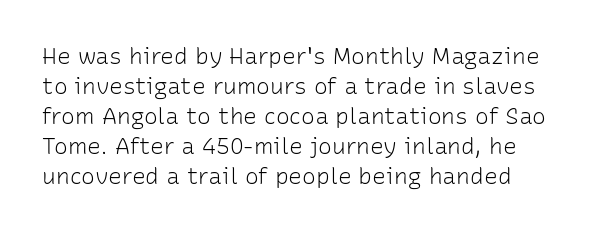
Clear beneath every line of the passage. Weight: regular or lighter. The axis of the letterforms is exactly vertical. Each word holds together tightly as a unit, with standard inter-letter gaps. What's the leading like? Ordinary, nothing unusual.
